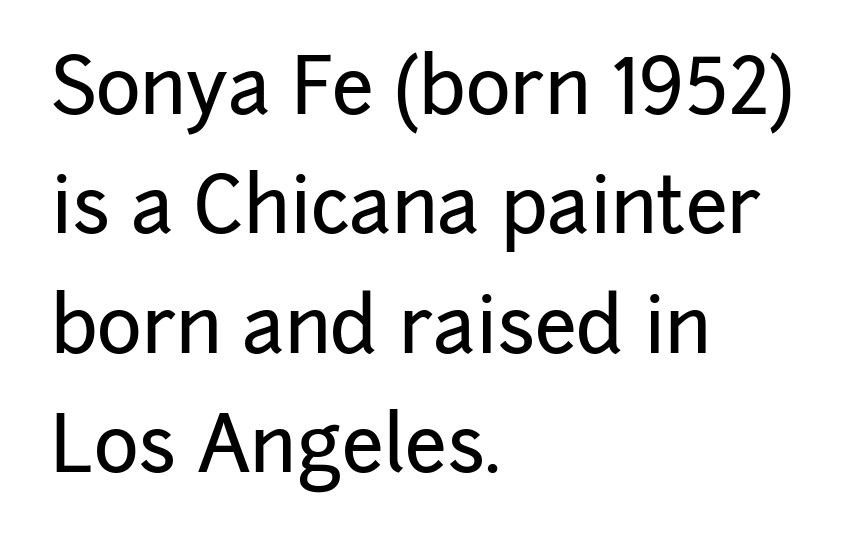
{"serif": "no", "italic": "no", "width": "normal", "stroke_contrast": "low", "x_height": "medium", "monospaced": "no", "underline": "no", "align": "left", "line_spacing": "normal", "line_spacing_ratio": 1.57, "letter_spacing": "normal", "letter_spacing_em": 0.0, "glyph_px": 76}
